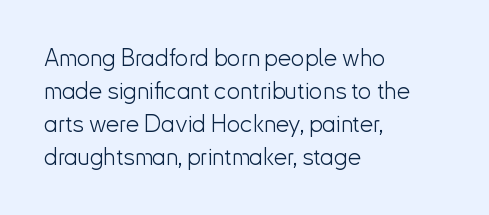
{"italic": "no", "bold": "no", "underline": "no", "align": "left", "line_spacing": "normal", "line_spacing_ratio": 1.37, "letter_spacing": "normal", "letter_spacing_em": 0.0, "glyph_px": 24}
